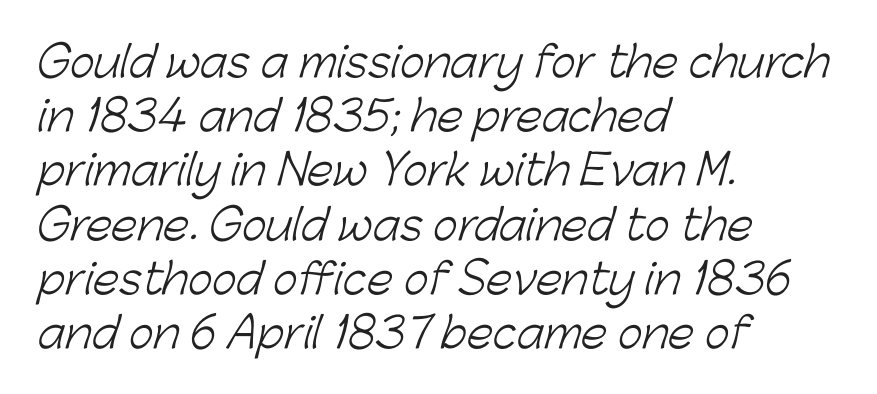
Q: Is the text bold? A: No.
Q: Is the typeface a serif or a sans-serif typeface? A: Sans-serif.
Q: Is the text underlined? A: No.
Q: How is the paragraph aligned? A: Left-aligned.
Q: Is the spacing between letters normal or unusually wide? A: Normal.
Q: Is the spacing between lines tight, normal or loose? A: Normal.
Q: Width (condensed, normal, or wide)? A: Normal.
Q: Stroke contrast? A: Low.
Q: x-height? A: Medium.
Q: Monospaced? A: No.
